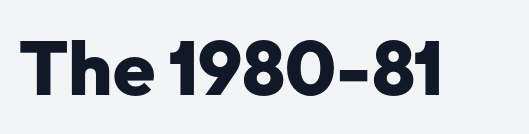
Q: Is the text bold? A: Yes.
Q: Is the text italic (slanted)? A: No, it is upright.
Q: Is the typeface a serif or a sans-serif typeface? A: Sans-serif.
Q: Is the text underlined? A: No.
Q: Is the spacing between letters normal or unusually wide? A: Normal.
Q: Width (condensed, normal, or wide)? A: Normal.
Q: Stroke contrast? A: Low.
Q: x-height? A: Medium.
Q: Monospaced? A: No.
